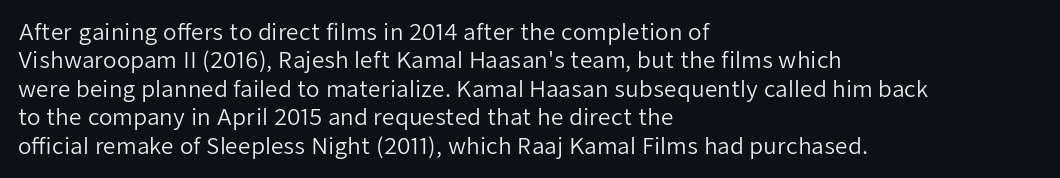
The image shows 22 px text type, upright; set left-aligned, normal line spacing (1.29x), normal letter spacing, not underlined.
